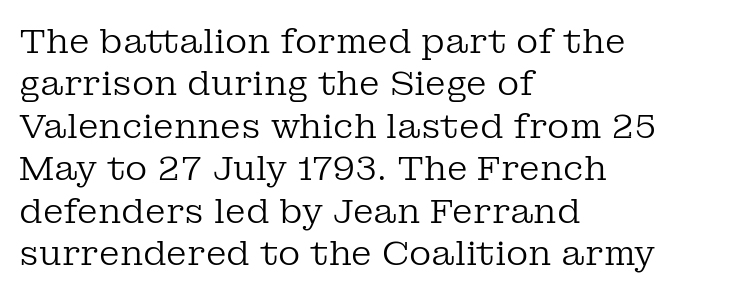
Descenders hang freely into open space. Words appear dense and cohesive because spacing is normal. Leading matches the norm, producing a regular column. Style check: upright.
